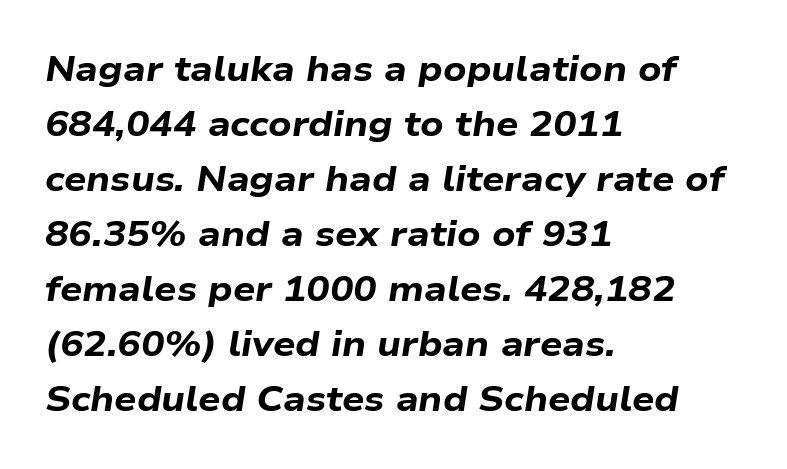
The image shows 35 px bold, wide type, italic (leaning right); set left-aligned, normal line spacing (1.57x), normal letter spacing, not underlined; low stroke contrast and a medium x-height.
